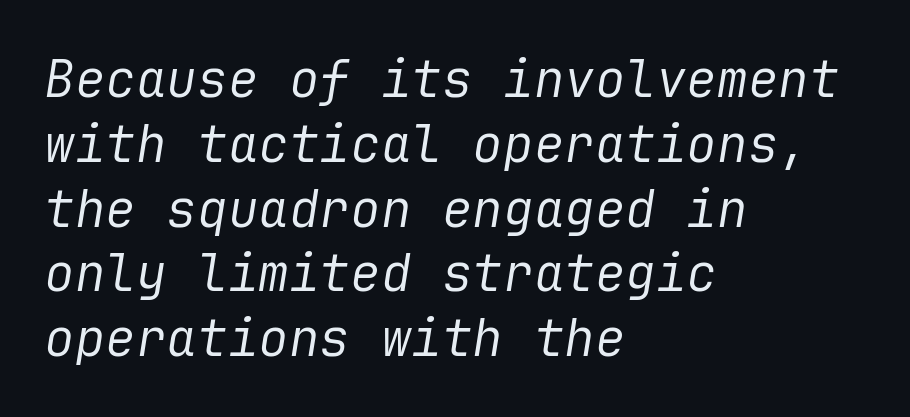
{"italic": "yes", "lean": "right", "slant_degrees": 9, "bold": "no", "weight": "regular", "width": "normal", "stroke_contrast": "low", "x_height": "medium", "underline": "no", "align": "left", "line_spacing": "normal", "line_spacing_ratio": 1.27, "letter_spacing": "normal", "letter_spacing_em": 0.0, "glyph_px": 51}
